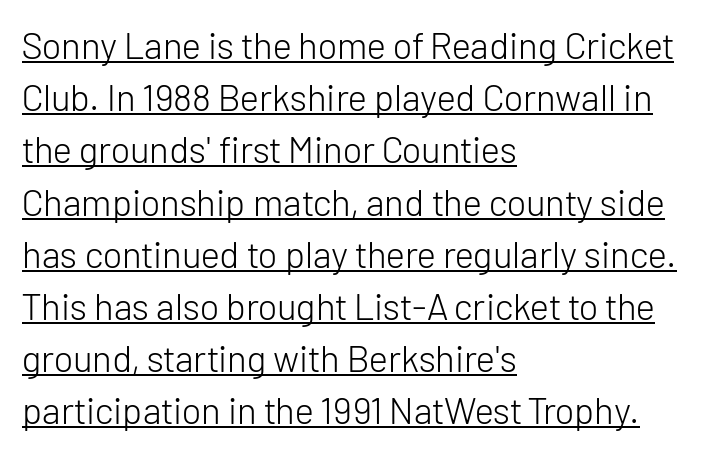
Do the letters lean? They stand straight. Spacing verdict: proportional, widths tailored to each character. Short note: letters normally spaced. Heft: none added — not bold. In CSS terms this would be text-align: left.
